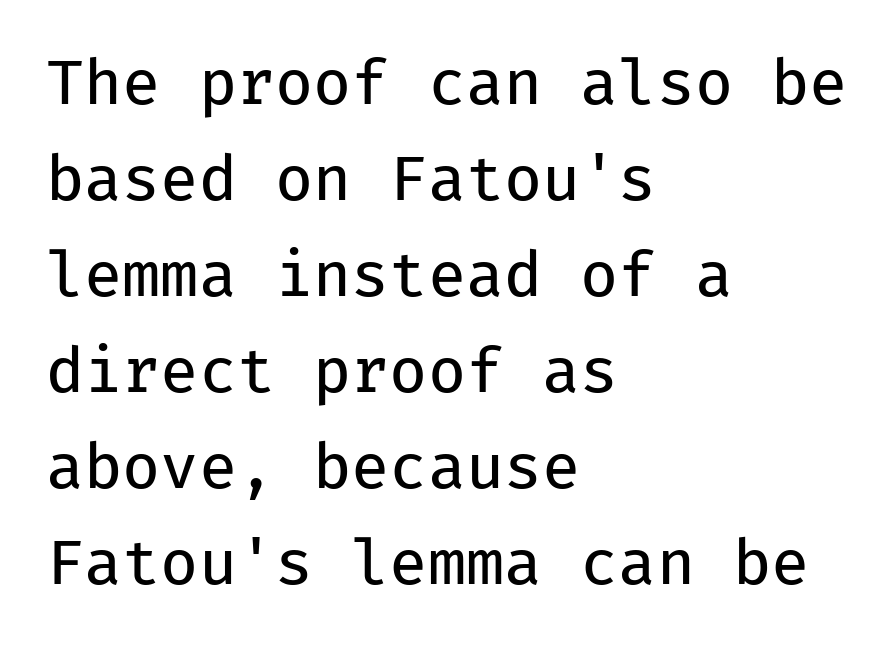
Q: Is the text bold? A: No.
Q: Is the text italic (slanted)? A: No, it is upright.
Q: Is the typeface a serif or a sans-serif typeface? A: Sans-serif.
Q: Is the text underlined? A: No.
Q: How is the paragraph aligned? A: Left-aligned.
Q: Is the spacing between letters normal or unusually wide? A: Normal.
Q: Is the spacing between lines tight, normal or loose? A: Normal.
Q: Width (condensed, normal, or wide)? A: Normal.
Q: Stroke contrast? A: Low.
Q: x-height? A: Medium.
Q: Monospaced? A: Yes.
